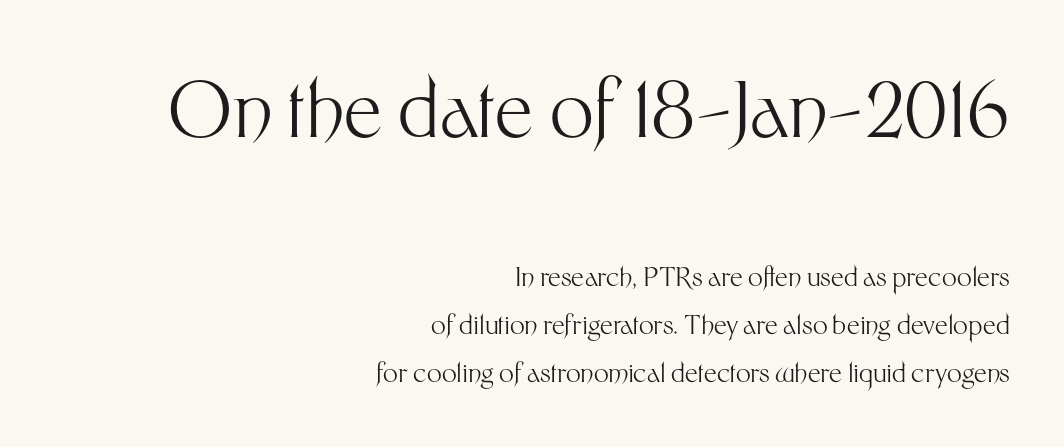
Typesetter's note — upper block bumped up in size, lower block left smaller. The lettering stays uniformly vertical, giving the passage a roman look. The face used here is proportionally spaced, like ordinary book or web type. Only glyphs here, with clear space below each row.
